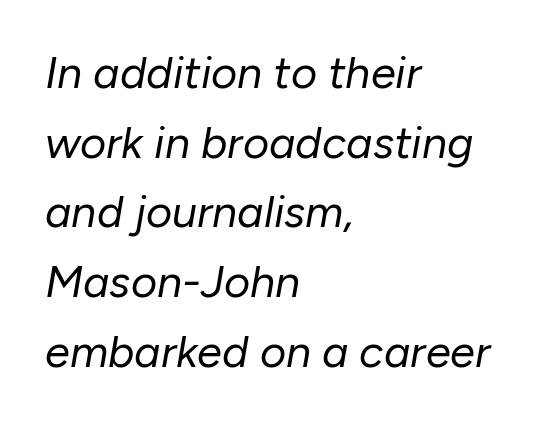
The image shows 45 px regular-weight type, italic (leaning right); set left-aligned, normal line spacing (1.55x), normal letter spacing, not underlined; low stroke contrast and a medium x-height.
